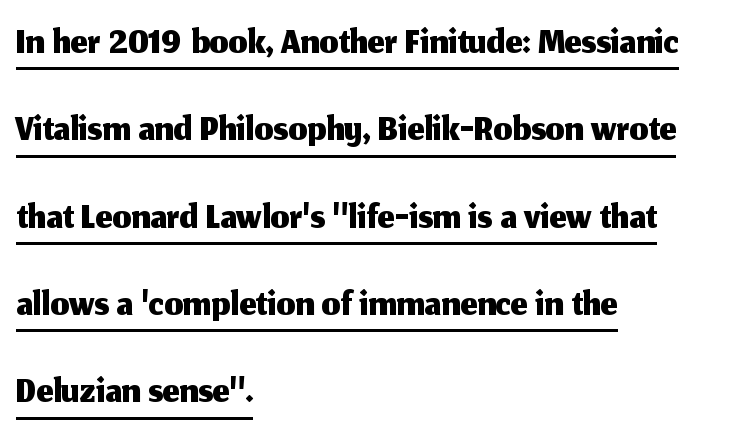
{"serif": "no", "italic": "no", "width": "normal", "stroke_contrast": "medium", "x_height": "medium", "monospaced": "no", "underline": "yes", "align": "left", "line_spacing": "normal", "line_spacing_ratio": 1.48, "letter_spacing": "normal", "letter_spacing_em": 0.0, "glyph_px": 59}
